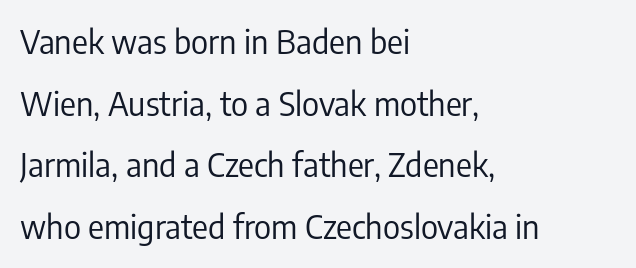
Classification — sans serif. Glance below the letters and you will spot only blank space. Stems and bowls with no extra thickness — not bold. No extra tracking has been applied to these lines. Tall strokes in this sample are plumb rather than angled. The rendering uses natural spacing where letterforms have individual widths.
